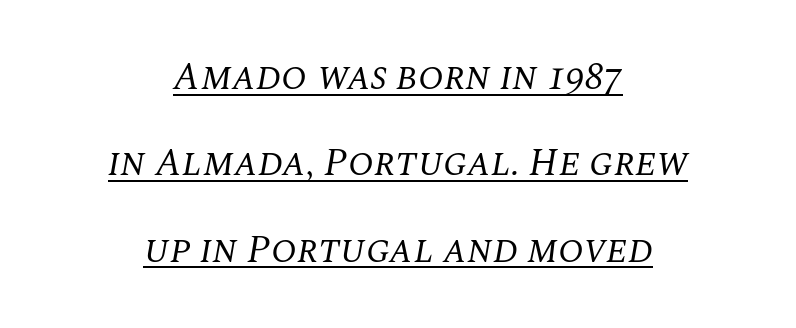
{"serif": "yes", "italic": "yes", "lean": "right", "slant_degrees": 10, "bold": "no", "weight": "regular", "width": "normal", "stroke_contrast": "medium", "x_height": "large", "monospaced": "no", "underline": "yes", "align": "center", "line_spacing": "loose", "line_spacing_ratio": 2.27, "letter_spacing": "normal", "letter_spacing_em": 0.0, "glyph_px": 38}
